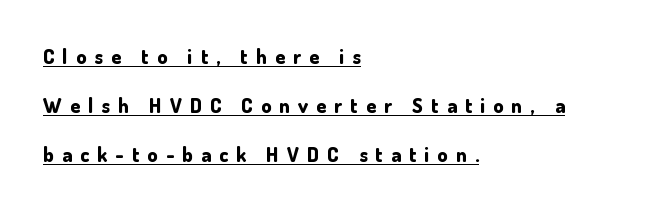
Emphasis by weight is at full strength: bold. Honestly, the rows look like they've been pulled way apart. Notice how the passage keeps a crisp vertical edge on the left only. Style check: upright.
